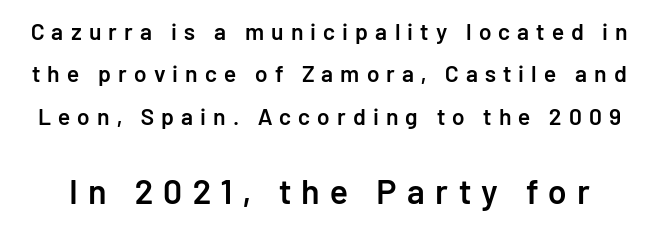
These lines are rendered in a variable-pitch font. Two sizes are in play, and the larger belongs to the second block. Unlike a traditional serif, this face leaves its strokes unadorned. Descender tails drop into unmarked territory. Words appear elongated and porous because spacing is wide. The letters are semibold — heavier than regular but short of a full bold.
